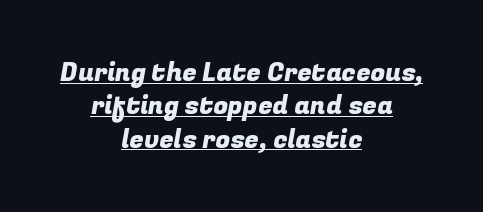
{"underline": "yes", "align": "center", "line_spacing": "normal", "line_spacing_ratio": 1.28, "letter_spacing": "normal", "letter_spacing_em": 0.0, "glyph_px": 26}
